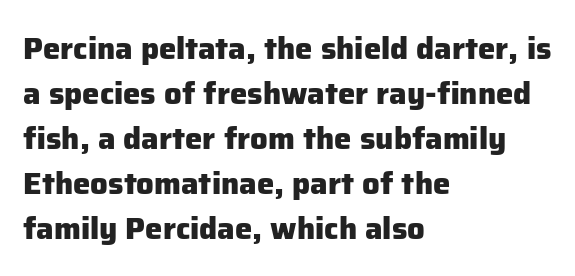
The image shows 31 px heavy sans-serif type, upright; set left-aligned, normal line spacing (1.45x), normal letter spacing, not underlined; low stroke contrast and a medium x-height.
